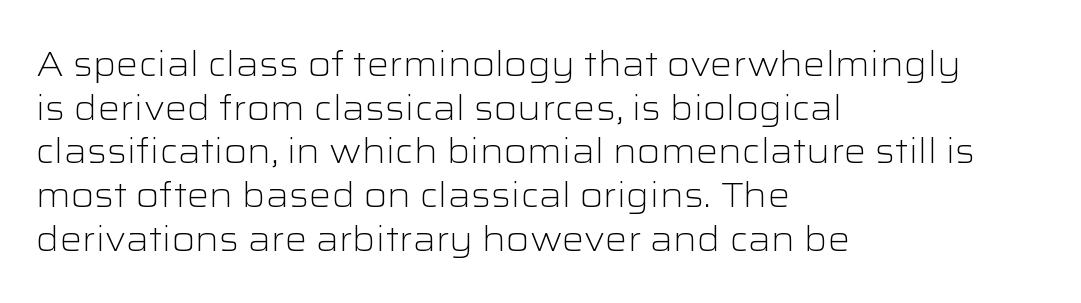
Proportional: the letters do not fall into vertical columns. Quick note: not italic, upright. The line-height multiplier appears to be the usual default. How are the letters spaced? Ordinarily, with no added tracking. The passage is arranged the way most books set body copy — flush left. The text was rendered using a sans face with plain stroke endings.
